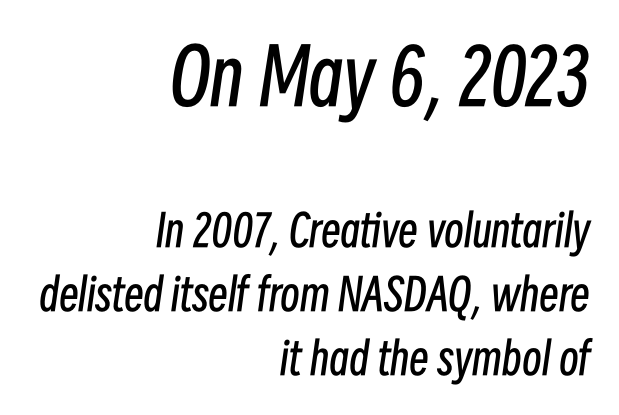
Q: Is the text bold? A: No.
Q: Is the text italic (slanted)? A: Yes, it leans right by about 8 degrees.
Q: Is the text underlined? A: No.
Q: How is the paragraph aligned? A: Right-aligned.
Q: Is the spacing between letters normal or unusually wide? A: Normal.
Q: Is the spacing between lines tight, normal or loose? A: Normal.
Q: Which block of text is set in a larger size, the first (top) or the second (bottom)? A: The first (top) one.
Q: Width (condensed, normal, or wide)? A: Condensed.
Q: Stroke contrast? A: Low.
Q: x-height? A: Medium.
Q: Monospaced? A: No.
